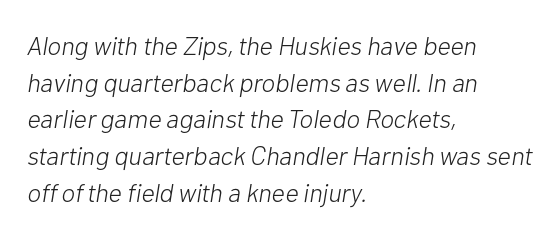
{"italic": "yes", "lean": "right", "slant_degrees": 10, "bold": "no", "underline": "no", "align": "left", "line_spacing": "normal", "line_spacing_ratio": 1.41, "letter_spacing": "normal", "letter_spacing_em": 0.0, "glyph_px": 26}
